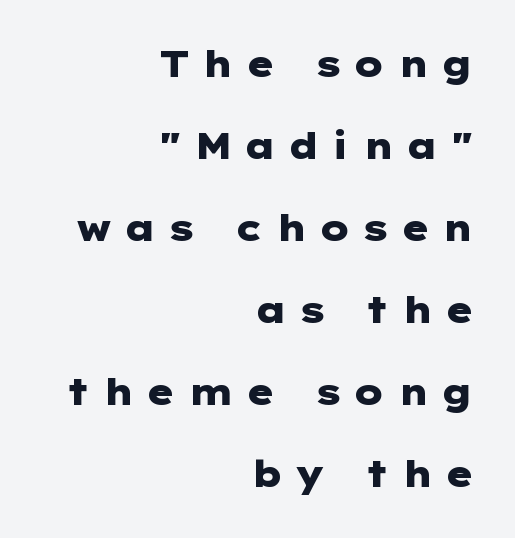
Q: Is the text bold? A: Yes.
Q: Is the text italic (slanted)? A: No, it is upright.
Q: Is the typeface a serif or a sans-serif typeface? A: Sans-serif.
Q: Is the text underlined? A: No.
Q: How is the paragraph aligned? A: Right-aligned.
Q: Is the spacing between letters normal or unusually wide? A: Unusually wide.
Q: Is the spacing between lines tight, normal or loose? A: Loose.
Q: Width (condensed, normal, or wide)? A: Wide.
Q: Stroke contrast? A: Low.
Q: x-height? A: Medium.
